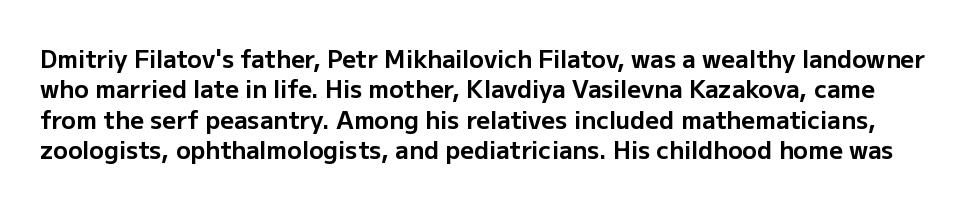
The image shows 24 px bold type, upright; set normal line spacing (1.27x), normal letter spacing, not underlined.
